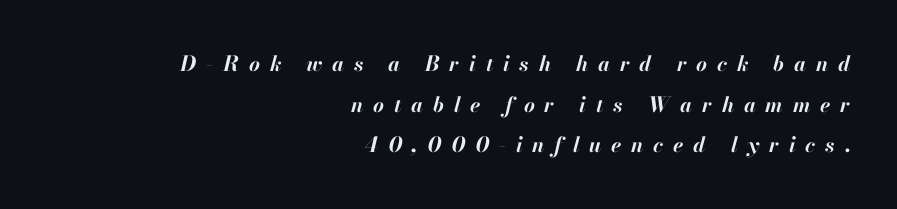
If you drew a ruler down the right edge, every line would touch it. The tracking jumps out immediately: characters are airy and widely separated. Notice the wide empty band between every row — that's loose leading. What weight is shown? A full bold with thick strokes.
